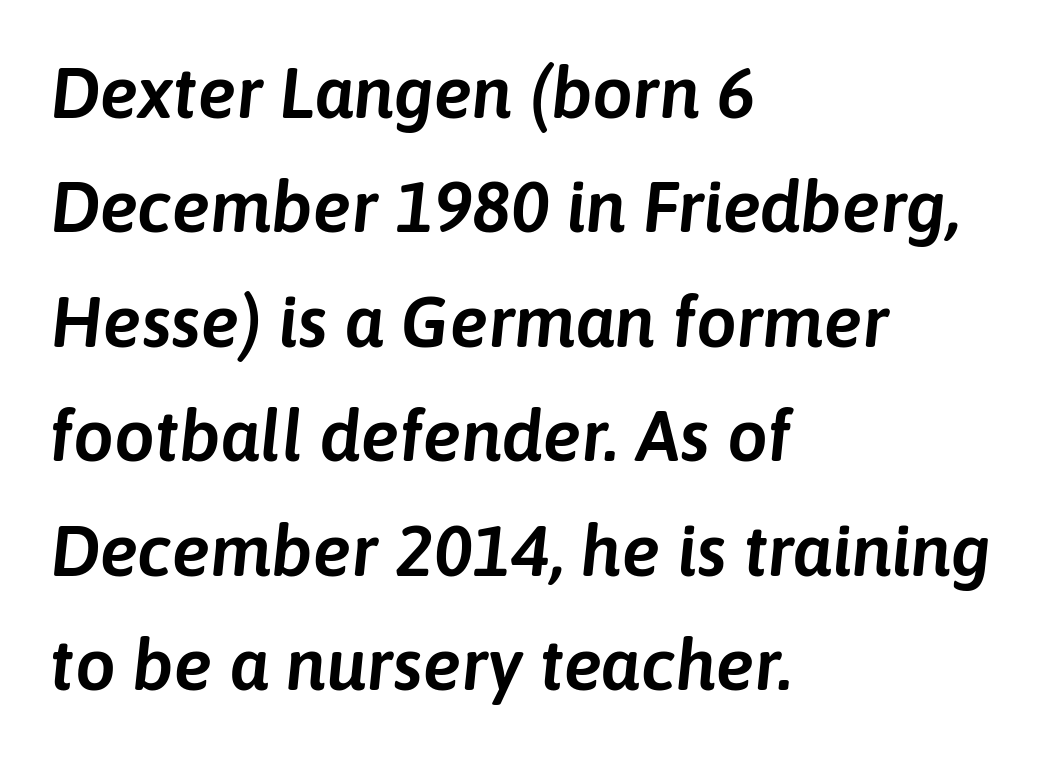
Q: Is the text italic (slanted)? A: Yes, it leans right by about 6 degrees.
Q: Is the text underlined? A: No.
Q: How is the paragraph aligned? A: Left-aligned.
Q: Is the spacing between letters normal or unusually wide? A: Normal.
Q: Is the spacing between lines tight, normal or loose? A: Normal.
Q: Width (condensed, normal, or wide)? A: Normal.
Q: Stroke contrast? A: Low.
Q: x-height? A: Medium.
Q: Monospaced? A: No.
